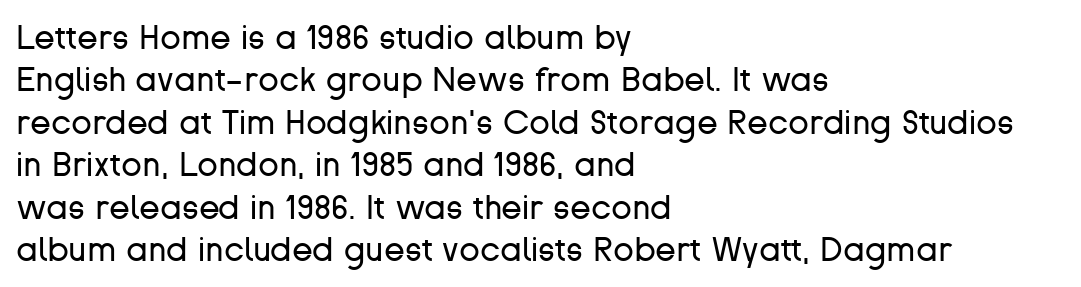
Looks like regular typesetting: each glyph gets only the width it needs. The designer went with a sans here, leaving each stem footless. In CSS terms this would be text-align: left. Check the space under the baseline: it is left empty. The specimen reads as upright at a glance.
